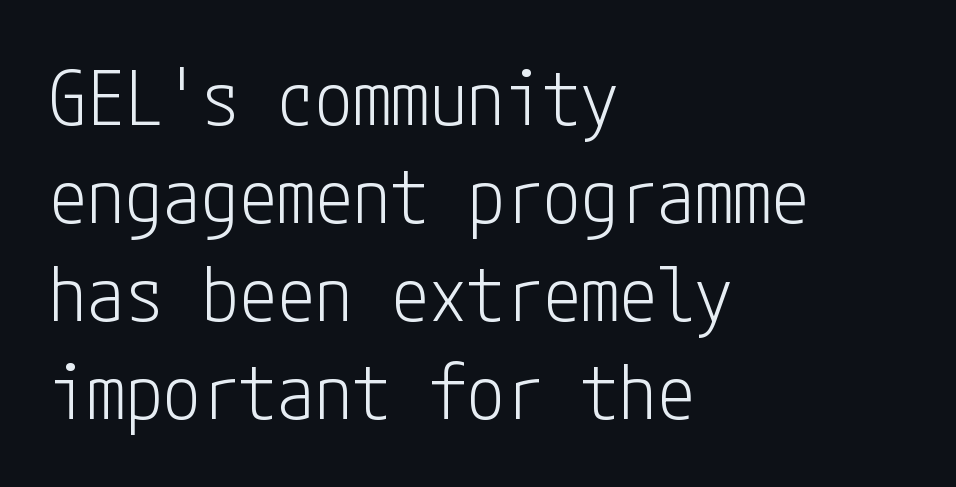
Between one letter and the next there's only the usual sliver of space. The typeface has the unassuming heft of standard copy or less. The passage shown is not underscored anywhere. Is this a sans? Yes — the strokes have no serifs. You can tell it's not italic because the verticals are truly vertical.
